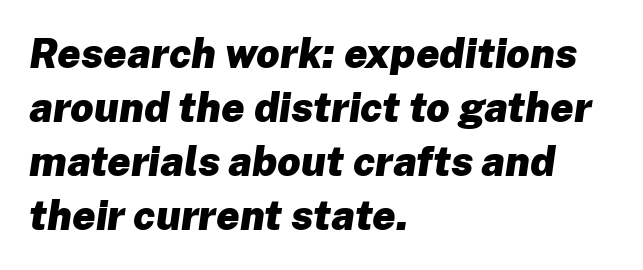
{"italic": "yes", "lean": "right", "slant_degrees": 8, "bold": "yes", "weight": "heavy", "width": "normal", "stroke_contrast": "low", "x_height": "medium", "monospaced": "no", "underline": "no", "align": "left", "line_spacing": "normal", "line_spacing_ratio": 1.32, "letter_spacing": "normal", "letter_spacing_em": 0.0, "glyph_px": 41}
